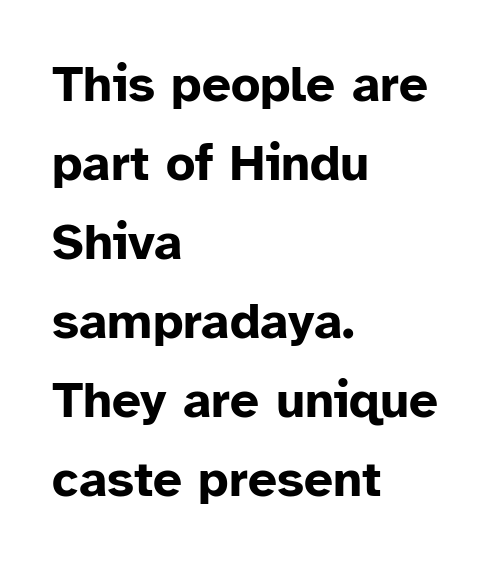
Q: Is the text bold? A: Yes.
Q: Is the text italic (slanted)? A: No, it is upright.
Q: Is the typeface a serif or a sans-serif typeface? A: Sans-serif.
Q: Is the text underlined? A: No.
Q: How is the paragraph aligned? A: Left-aligned.
Q: Is the spacing between letters normal or unusually wide? A: Normal.
Q: Is the spacing between lines tight, normal or loose? A: Normal.
Q: Width (condensed, normal, or wide)? A: Normal.
Q: Stroke contrast? A: Low.
Q: x-height? A: Medium.
Q: Monospaced? A: No.
